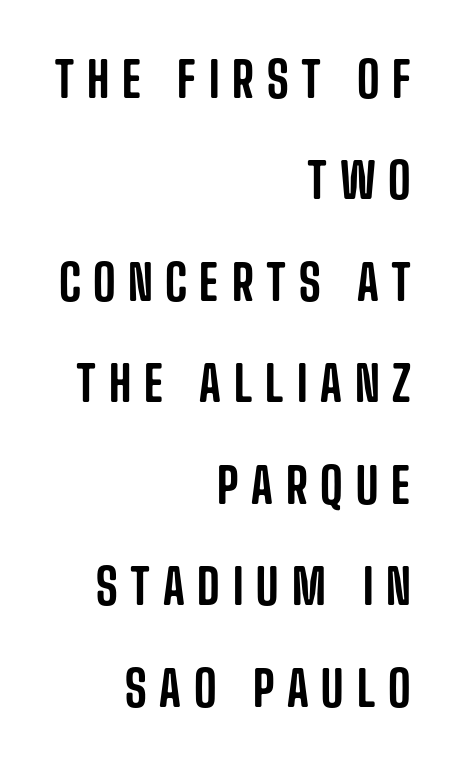
The image shows 49 px condensed sans-serif type, upright; set right-aligned, loose line spacing (2.07x), unusually wide letter spacing (+0.26 em), not underlined; low stroke contrast and a large x-height.
